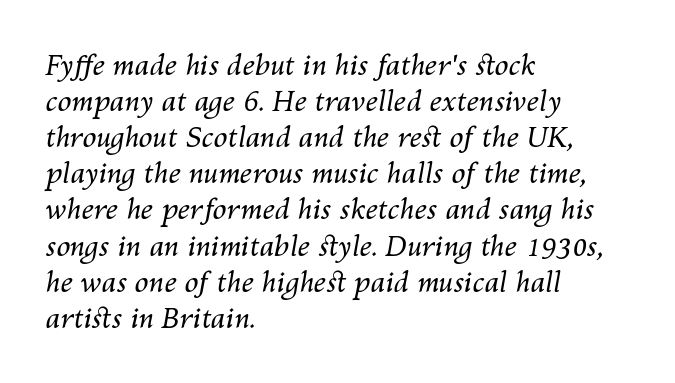
Caption: multi-line text, flush left, ragged right. These glyphs show unthickened strokes, regular width or finer. Characters follow at the spacing the type designer built in. Descenders hang freely into open space.
